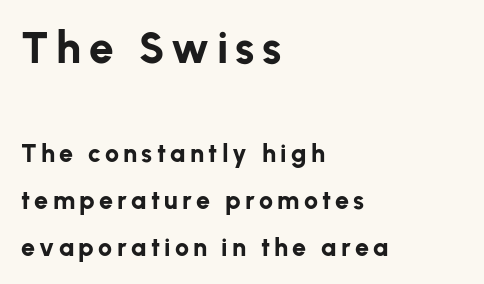
{"serif": "no", "italic": "no", "bold": "yes", "weight": "bold", "width": "normal", "stroke_contrast": "low", "x_height": "medium", "monospaced": "no", "underline": "no", "align": "left", "line_spacing_ratio": 1.87, "larger_block": "first", "size_ratio": 1.76, "glyph_px": 44}
